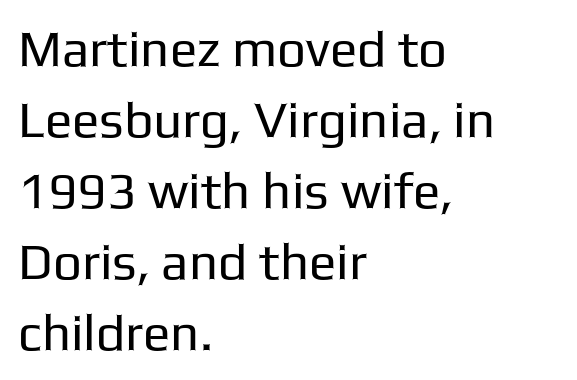
The image shows 51 px regular-weight sans-serif type, upright; set left-aligned, normal line spacing (1.39x), normal letter spacing, not underlined; low stroke contrast and a medium x-height.
